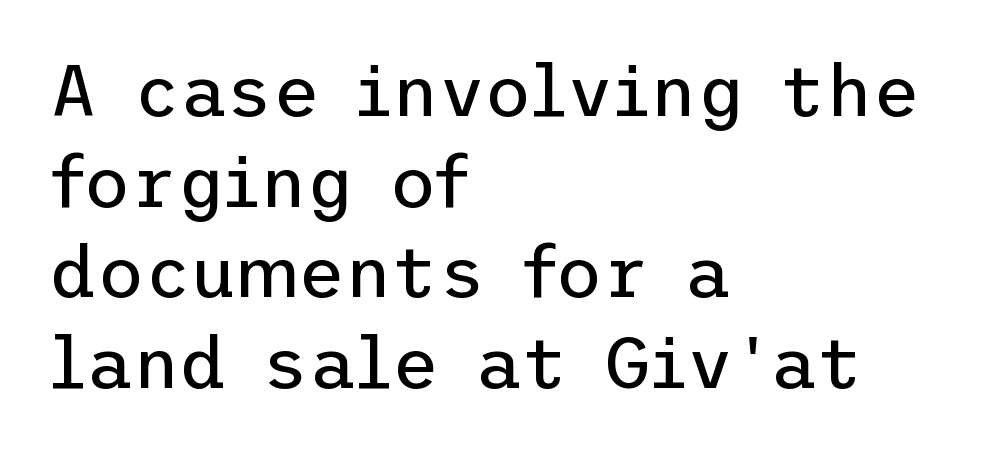
The image shows 72 px regular-weight sans-serif type, upright; set left-aligned, normal line spacing (1.26x), normal letter spacing, not underlined; low stroke contrast and a medium x-height.
